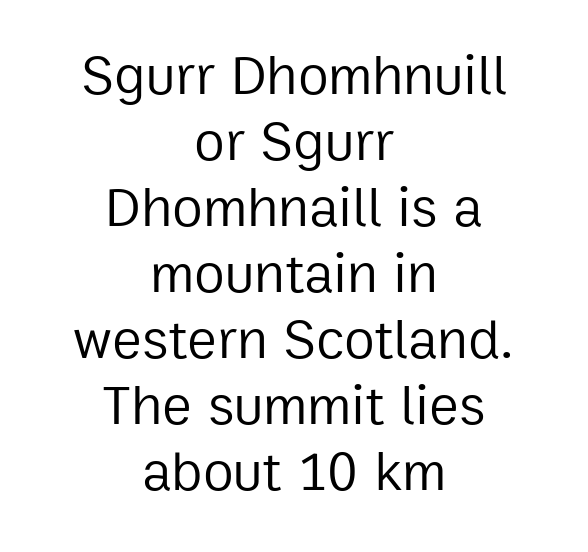
The image shows 56 px regular-weight sans-serif type, upright; set centered, line spacing 1.18x, normal letter spacing, not underlined; low stroke contrast and a medium x-height.
